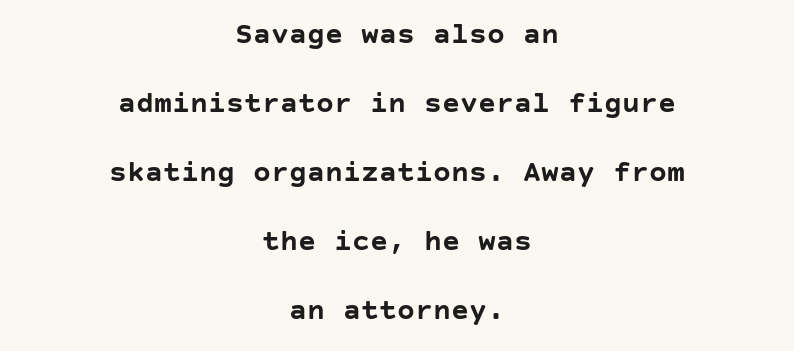
{"serif": "no", "italic": "no", "bold": "yes", "weight": "semibold", "width": "normal", "stroke_contrast": "low", "x_height": "large", "underline": "no", "align": "center", "line_spacing": "loose", "line_spacing_ratio": 2.3, "letter_spacing": "normal", "letter_spacing_em": 0.0, "glyph_px": 30}
